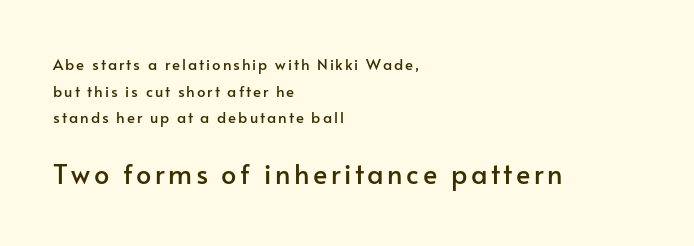
Q: Is the text italic (slanted)? A: No, it is upright.
Q: Is the text underlined? A: No.
Q: How is the paragraph aligned? A: Left-aligned.
Q: Which block of text is set in a larger size, the first (top) or the second (bottom)? A: The second (bottom) one.
